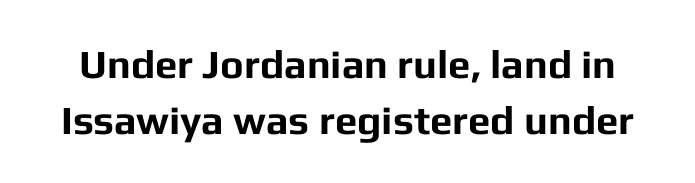
The space directly below the letters is spotless. Each word holds together tightly as a unit, with standard inter-letter gaps. Rendered with straight, roman letterforms. How would I describe the line gaps? Plain and ordinary. Strokes here are thick enough to call this a true bold.
